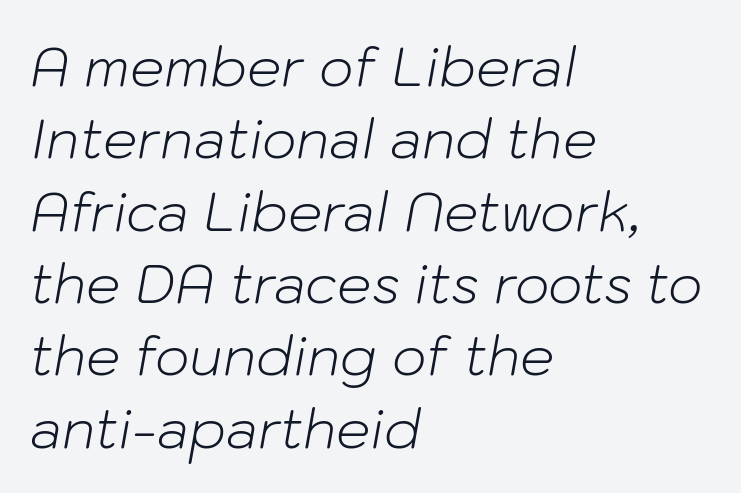
No extra ink here — the face is not bold. These lines are rendered in a variable-pitch font. Anything drawn beneath the words? Only blank space. Vertically, the passage feels balanced, rows spaced as you'd expect.
